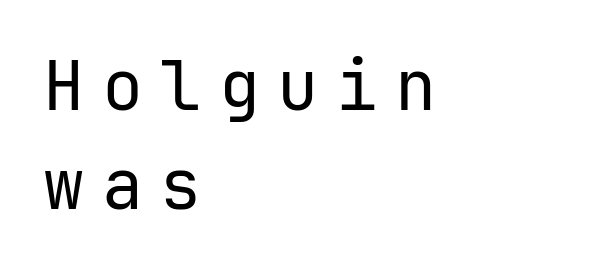
Q: Is the text bold? A: No.
Q: Is the text italic (slanted)? A: No, it is upright.
Q: Is the typeface a serif or a sans-serif typeface? A: Sans-serif.
Q: Is the text underlined? A: No.
Q: How is the paragraph aligned? A: Left-aligned.
Q: Is the spacing between letters normal or unusually wide? A: Unusually wide.
Q: Is the spacing between lines tight, normal or loose? A: Normal.
Q: Width (condensed, normal, or wide)? A: Normal.
Q: Stroke contrast? A: Low.
Q: x-height? A: Medium.
